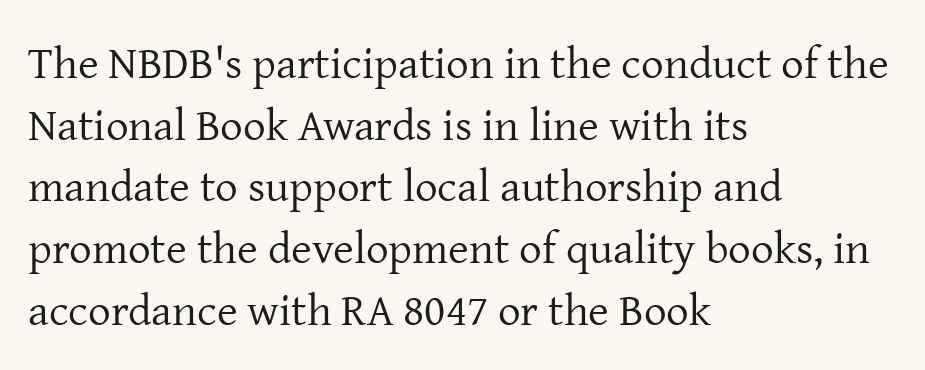
Q: Is the text bold? A: No.
Q: Is the text italic (slanted)? A: No, it is upright.
Q: Is the typeface a serif or a sans-serif typeface? A: Serif.
Q: Is the text underlined? A: No.
Q: How is the paragraph aligned? A: Left-aligned.
Q: Is the spacing between letters normal or unusually wide? A: Normal.
Q: Is the spacing between lines tight, normal or loose? A: Normal.
Q: Width (condensed, normal, or wide)? A: Normal.
Q: Stroke contrast? A: Low.
Q: x-height? A: Medium.
Q: Monospaced? A: No.
